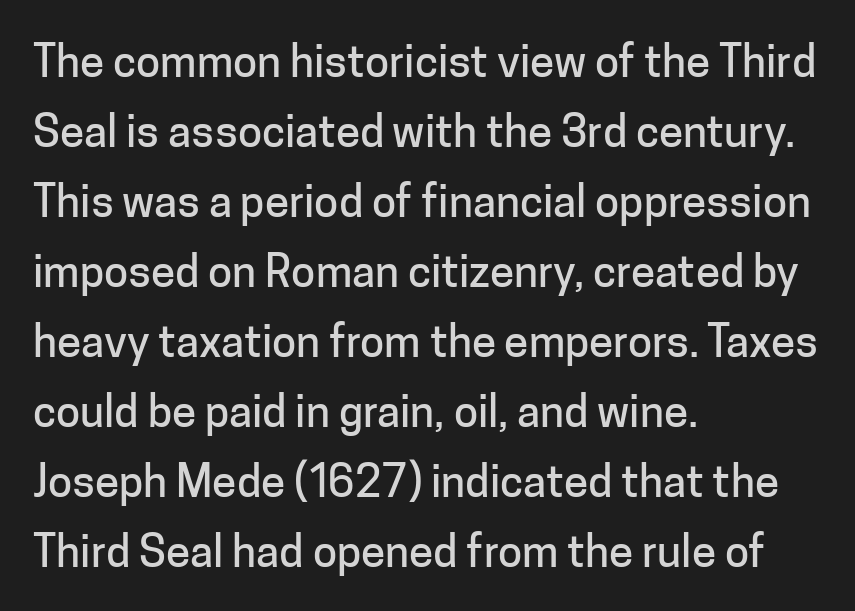
The image shows 44 px sans-serif type, upright; set left-aligned, normal line spacing (1.59x), normal letter spacing, not underlined; low stroke contrast and a medium x-height.
